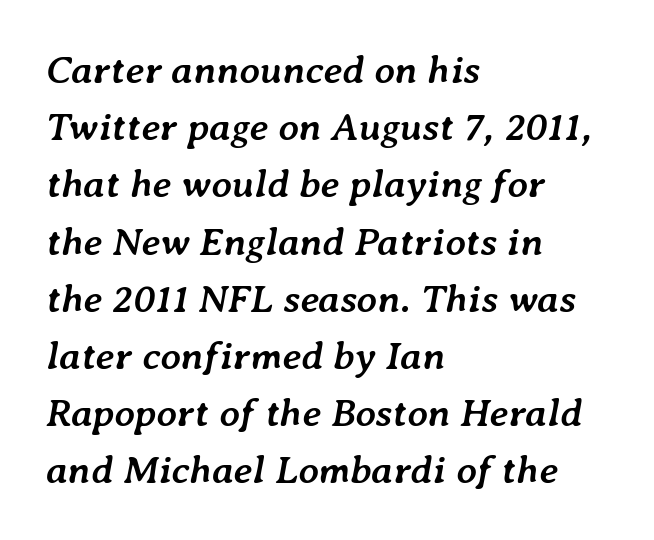
Does the leading feel generous? No, just average. Honestly, the letter spacing is just normal — you wouldn't notice it. Each line starts at the same left margin while the right side varies. These lines were composed using italics. Each row of text sits above clean, open space. Pretty heavy lettering here — definitely bold.
